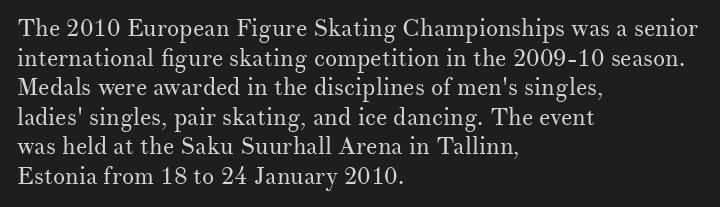
Words appear dense and cohesive because spacing is normal. Stem width sits at or under what a default text font uses. Honestly, there is no underline to notice here at all. The lettering stays uniformly vertical, giving the passage a roman look.
